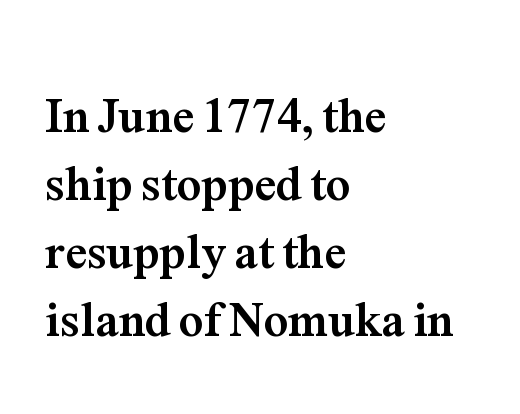
{"serif": "yes", "italic": "no", "bold": "yes", "weight": "semibold", "width": "normal", "stroke_contrast": "medium", "x_height": "medium", "monospaced": "no", "underline": "no", "align": "left", "line_spacing": "normal", "line_spacing_ratio": 1.39, "letter_spacing": "normal", "letter_spacing_em": 0.0, "glyph_px": 49}
